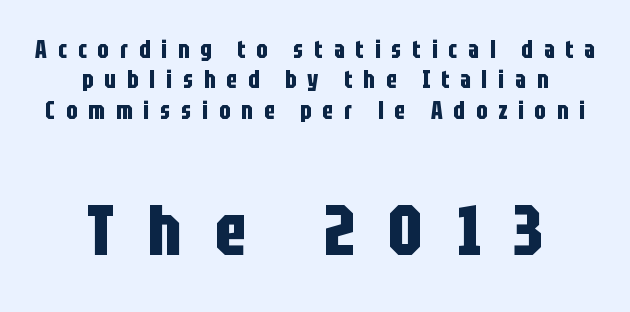
Characters follow at a spacing far wider than the type designer built in. Look at the stroke-to-counter ratio: heavy, a bold. Only glyphs here, with clear space below each row. The passage is arranged like a title page — every line centered.
